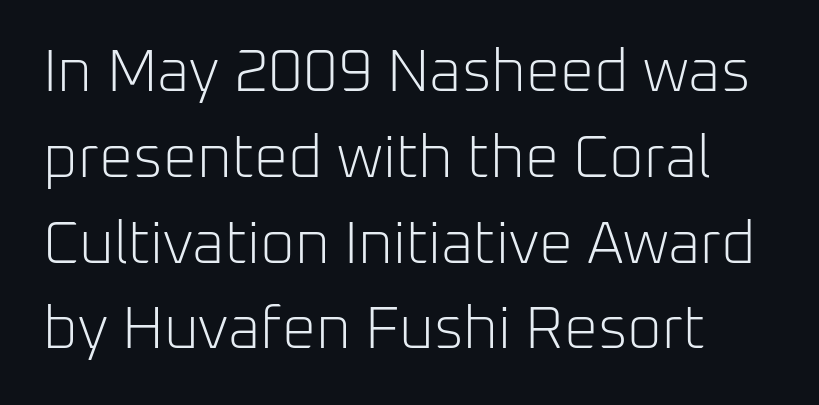
The image shows 60 px light sans-serif type, upright; set normal line spacing (1.43x), normal letter spacing, not underlined; low stroke contrast and a medium x-height.
